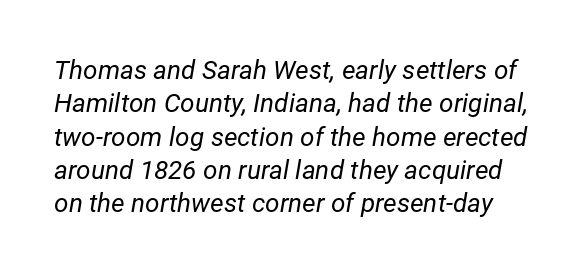
The image shows 26 px text type, italic (leaning right); set normal line spacing (1.28x), normal letter spacing, not underlined.
